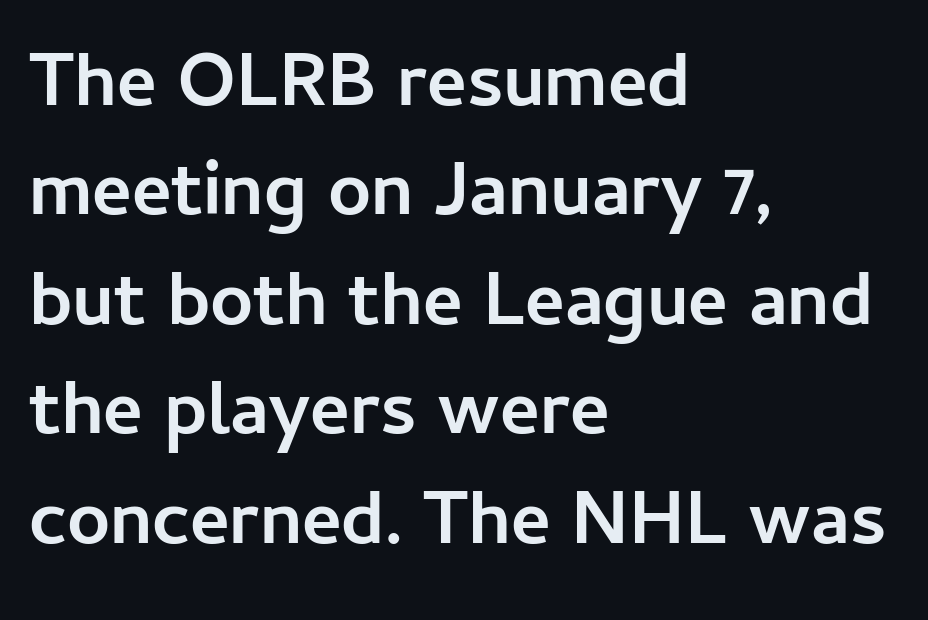
Note the varied advance widths — an 'i' is clearly narrower than an 'm'. Casual observation: everything's shoved over to the left. Just letters on the line, the space beneath them empty. When letters stand straight like this, we call the style roman or upright. The rendering keeps characters at their native spacing.
